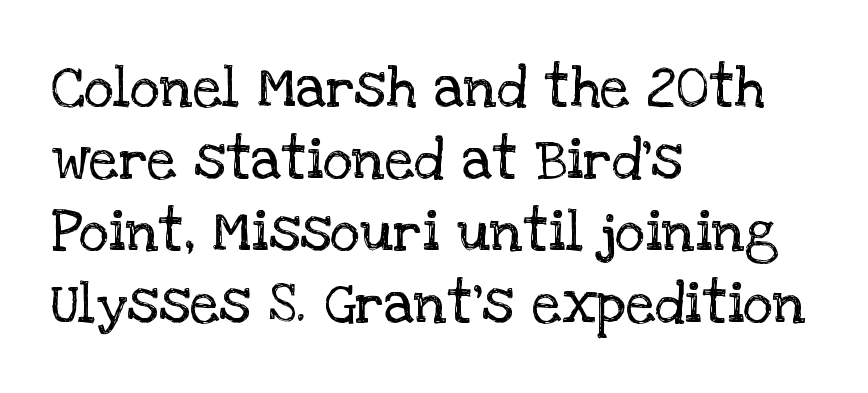
Q: Is the text bold? A: No.
Q: Is the text italic (slanted)? A: No, it is upright.
Q: Is the typeface a serif or a sans-serif typeface? A: Serif.
Q: Is the text underlined? A: No.
Q: How is the paragraph aligned? A: Left-aligned.
Q: Is the spacing between letters normal or unusually wide? A: Normal.
Q: Width (condensed, normal, or wide)? A: Normal.
Q: Stroke contrast? A: Low.
Q: x-height? A: Large.
Q: Monospaced? A: No.
